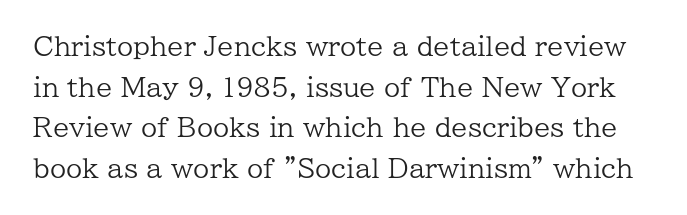
The image shows 26 px text type, upright; set normal line spacing (1.56x), normal letter spacing, not underlined.
